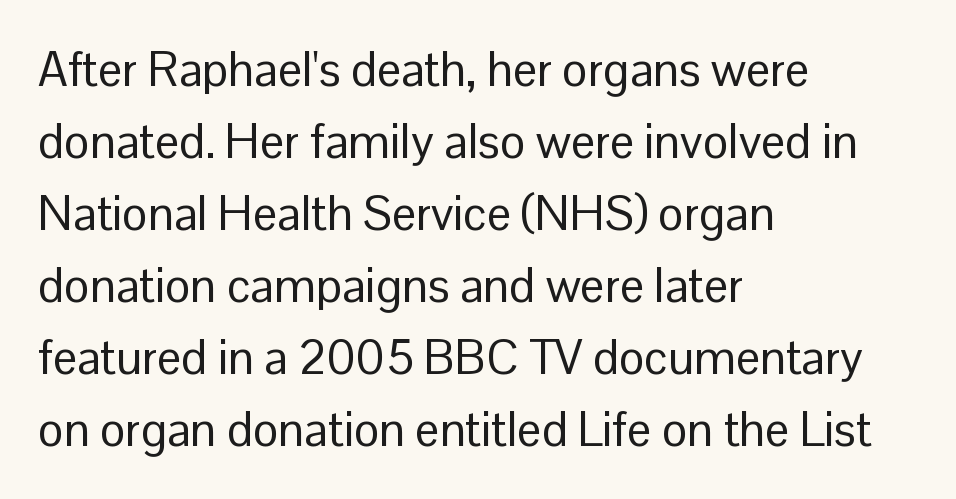
Q: Is the text bold? A: No.
Q: Is the text italic (slanted)? A: No, it is upright.
Q: Is the typeface a serif or a sans-serif typeface? A: Sans-serif.
Q: Is the text underlined? A: No.
Q: How is the paragraph aligned? A: Left-aligned.
Q: Is the spacing between letters normal or unusually wide? A: Normal.
Q: Is the spacing between lines tight, normal or loose? A: Normal.
Q: Width (condensed, normal, or wide)? A: Normal.
Q: Stroke contrast? A: Low.
Q: x-height? A: Medium.
Q: Monospaced? A: No.
